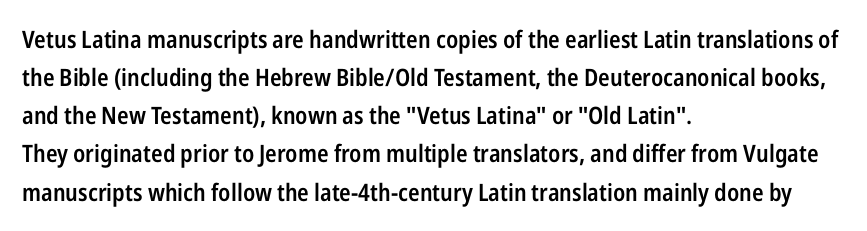
Q: Is the text bold? A: Semi-bold.
Q: Is the text italic (slanted)? A: No, it is upright.
Q: Is the text underlined? A: No.
Q: How is the paragraph aligned? A: Left-aligned.
Q: Is the spacing between letters normal or unusually wide? A: Normal.
Q: Is the spacing between lines tight, normal or loose? A: Normal.
